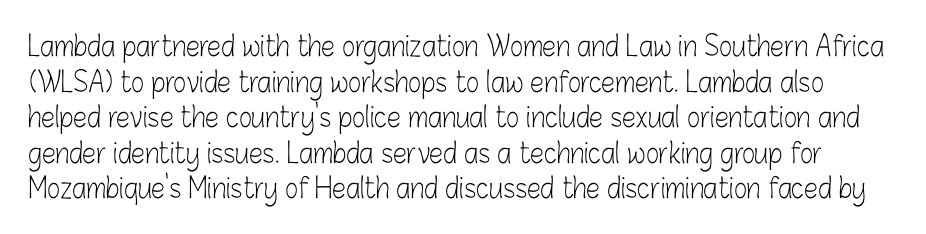
Spacing between characters is what you'd get straight out of the box. Vertically, the passage feels balanced, rows spaced as you'd expect. Is the stroke heavy? The answer is a plain regular-or-lighter. The type sits square on the baseline with zero lean.
